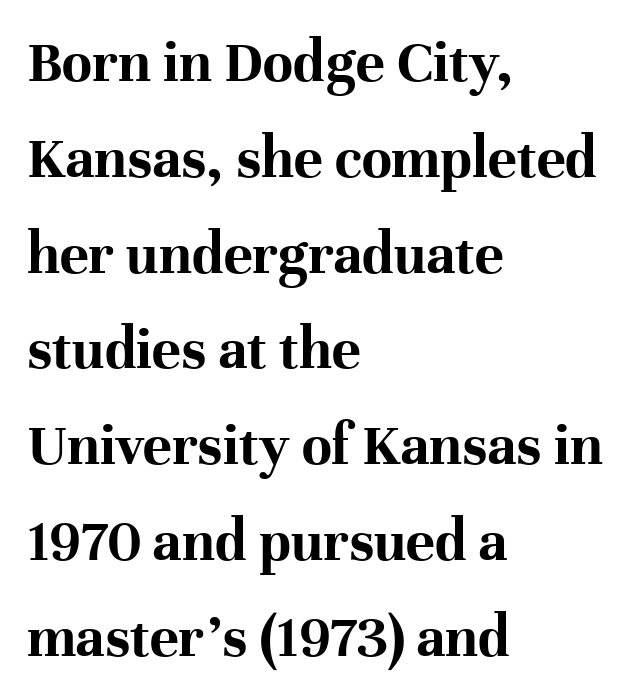
You could not count columns in this text — the font is proportionally spaced. A student would call this left alignment; a typographer would say flush left, rag right. Look at the bottom of the vertical strokes: they flare into serifs here. This sample uses an upright cut, with every glyph sitting square on the baseline. The line-height multiplier appears to be the usual default.
